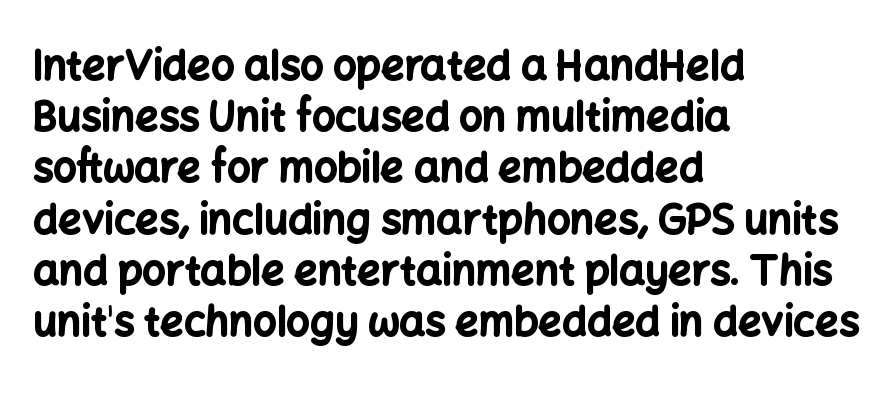
The image shows 41 px bold sans-serif type, upright; set left-aligned, normal line spacing (1.25x), normal letter spacing, not underlined; low stroke contrast and a medium x-height.
